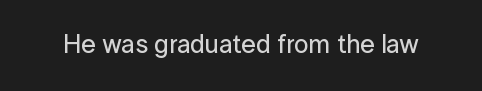
Is there any slant? The stems are plumb. Descenders are the only things crossing below the line. The line texture is even and compact thanks to regular tracking.
